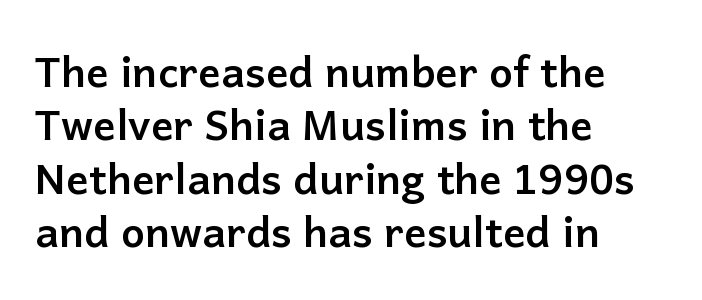
The image shows 42 px semibold sans-serif type, upright; set left-aligned, normal line spacing (1.27x), normal letter spacing, not underlined; low stroke contrast and a medium x-height.
